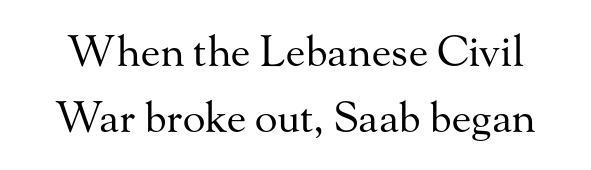
The image shows 42 px regular-weight serif type, upright; set normal line spacing (1.58x), normal letter spacing, not underlined; medium stroke contrast and a small x-height.
